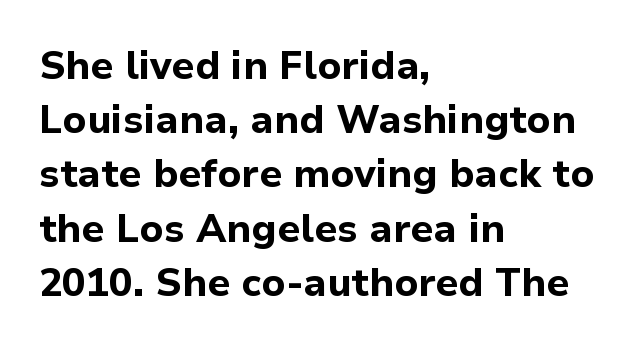
{"serif": "no", "italic": "no", "bold": "yes", "weight": "bold", "width": "normal", "stroke_contrast": "low", "x_height": "medium", "monospaced": "no", "underline": "no", "align": "left", "line_spacing": "normal", "line_spacing_ratio": 1.39, "letter_spacing": "normal", "letter_spacing_em": 0.0, "glyph_px": 39}
